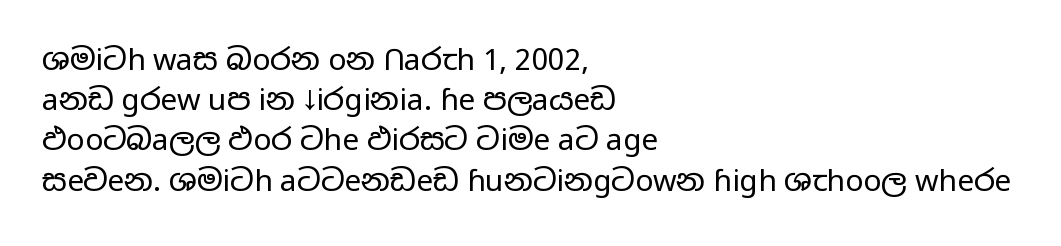
The compositor pushed each line to the left boundary. The type is set solid horizontally, with unmodified tracking. The font is comparable to plain body text, perhaps lighter. Rule under the text: the space is simply empty.
